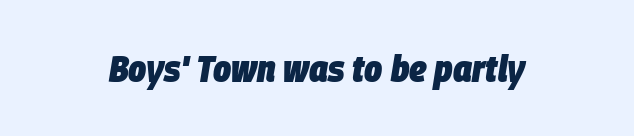
The image shows 38 px heavy, condensed type, italic (leaning right); set normal letter spacing, not underlined; low stroke contrast and a large x-height.
